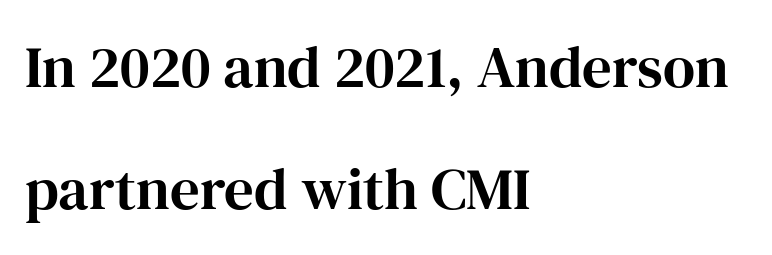
Q: Is the text italic (slanted)? A: No, it is upright.
Q: Is the typeface a serif or a sans-serif typeface? A: Serif.
Q: Is the text underlined? A: No.
Q: How is the paragraph aligned? A: Left-aligned.
Q: Is the spacing between letters normal or unusually wide? A: Normal.
Q: Is the spacing between lines tight, normal or loose? A: Loose.
Q: Width (condensed, normal, or wide)? A: Normal.
Q: Stroke contrast? A: High.
Q: x-height? A: Medium.
Q: Monospaced? A: No.
